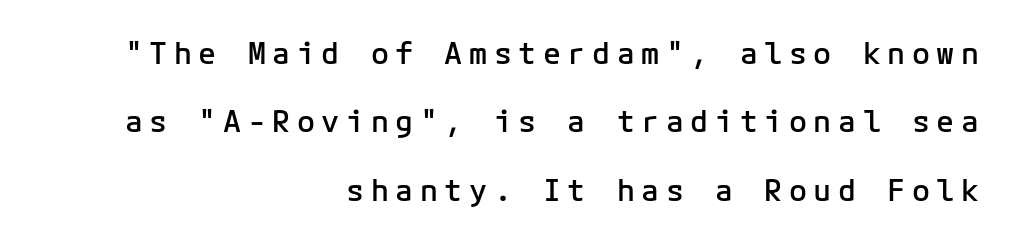
The image shows 30 px semibold sans-serif type, upright; set right-aligned, loose line spacing (2.28x), unusually wide letter spacing (+0.22 em), not underlined; low stroke contrast and a medium x-height.
